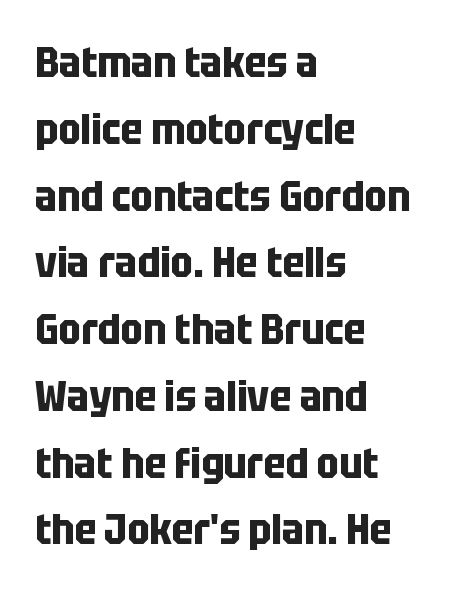
Q: Is the text bold? A: Yes.
Q: Is the text italic (slanted)? A: No, it is upright.
Q: Is the typeface a serif or a sans-serif typeface? A: Sans-serif.
Q: Is the text underlined? A: No.
Q: How is the paragraph aligned? A: Left-aligned.
Q: Is the spacing between letters normal or unusually wide? A: Normal.
Q: Is the spacing between lines tight, normal or loose? A: Normal.
Q: Width (condensed, normal, or wide)? A: Condensed.
Q: Stroke contrast? A: Low.
Q: x-height? A: Large.
Q: Monospaced? A: No.
